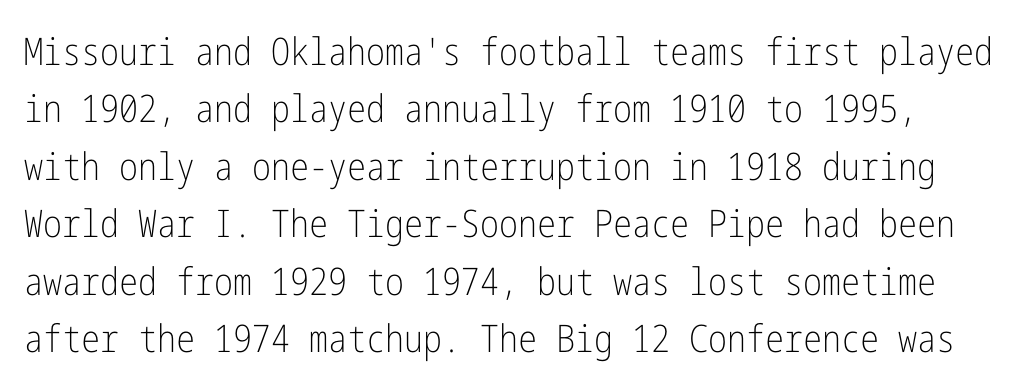
The image shows 38 px light, condensed sans-serif type, upright; set normal line spacing (1.51x), normal letter spacing, not underlined; low stroke contrast and a medium x-height.
